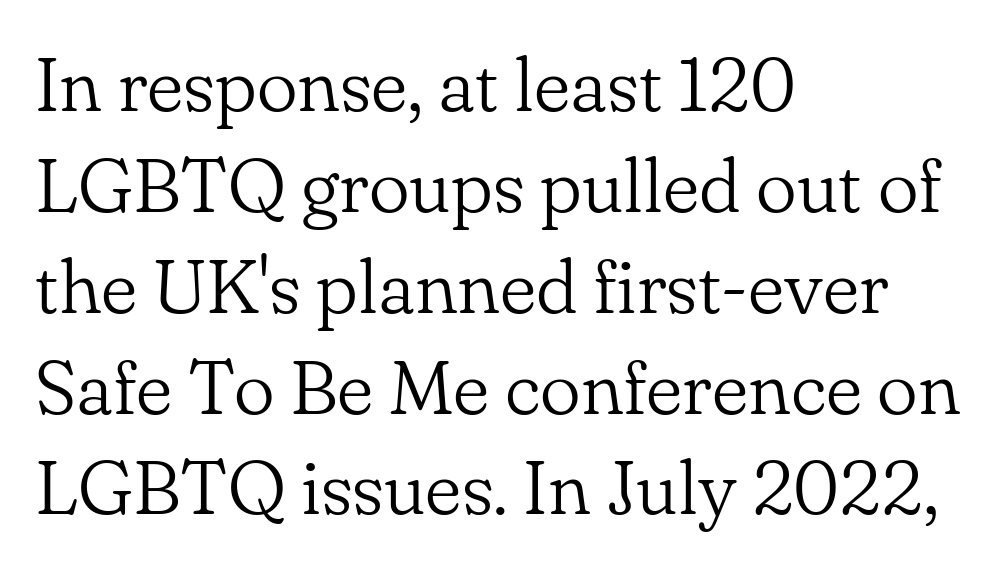
The image shows 77 px light serif type, upright; set left-aligned, normal line spacing (1.31x), normal letter spacing, not underlined; low stroke contrast and a small x-height.
